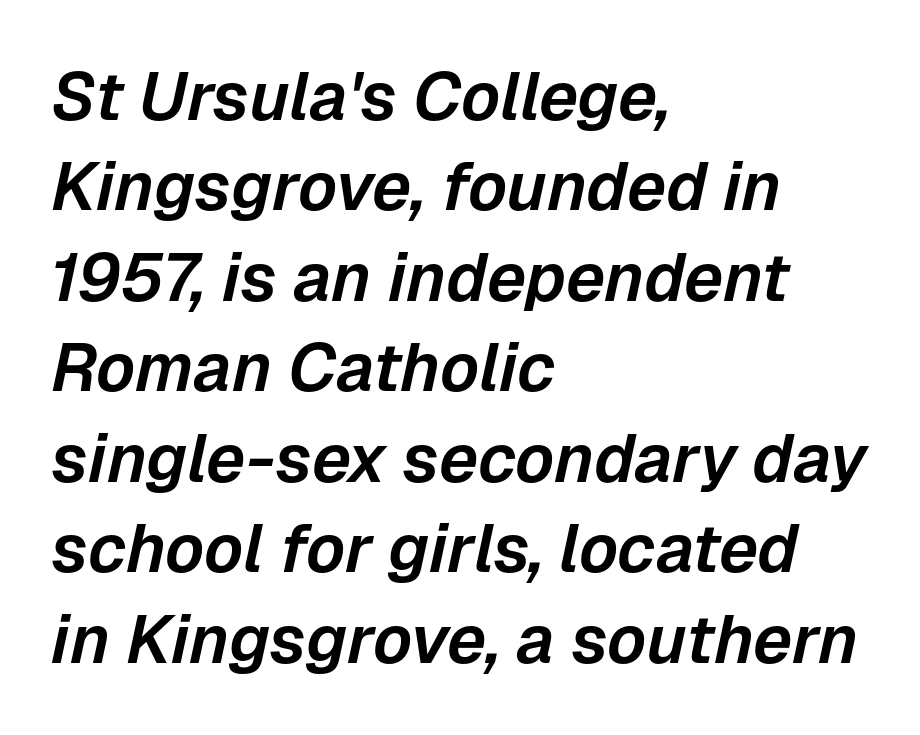
The image shows 68 px text type, italic (leaning right); set left-aligned, normal line spacing (1.33x), normal letter spacing, not underlined; low stroke contrast and a medium x-height.
